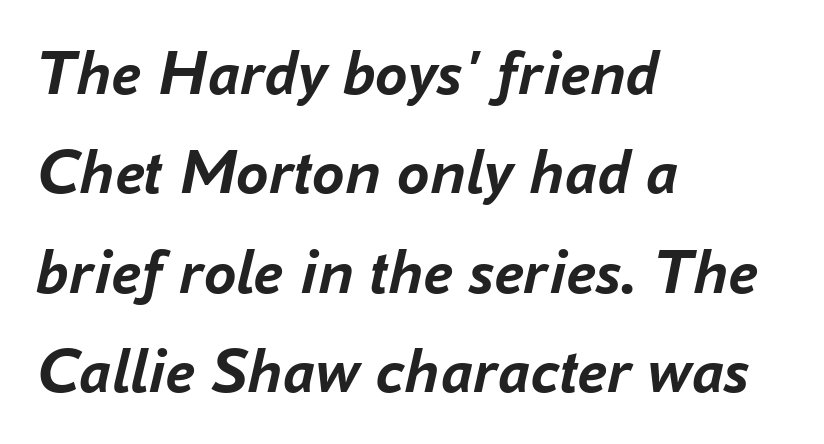
There's an unmistakable incline to the writing here. Compared with typical paragraphs, the rows here are spaced about the same. Standard letterfit; no display-style spreading of the glyphs. The letters advance in unequal steps, a hallmark of proportional type.
